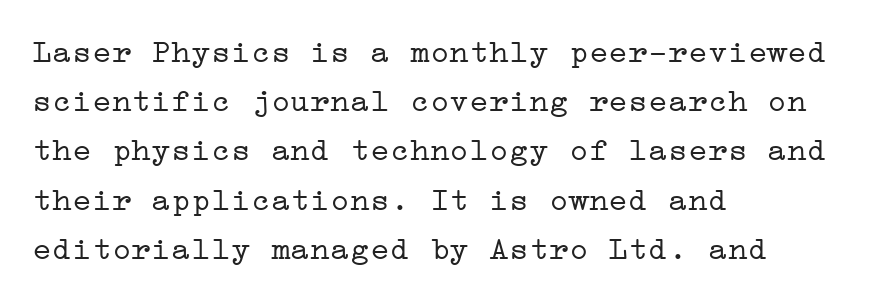
Q: Is the text bold? A: No.
Q: Is the text italic (slanted)? A: No, it is upright.
Q: Is the typeface a serif or a sans-serif typeface? A: Serif.
Q: Is the text underlined? A: No.
Q: How is the paragraph aligned? A: Left-aligned.
Q: Is the spacing between letters normal or unusually wide? A: Normal.
Q: Is the spacing between lines tight, normal or loose? A: Normal.
Q: Width (condensed, normal, or wide)? A: Wide.
Q: Stroke contrast? A: Low.
Q: x-height? A: Medium.
